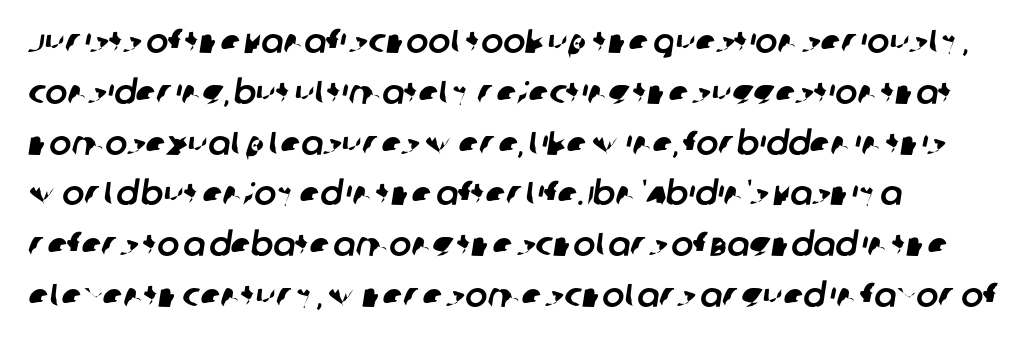
The image shows 33 px sans-serif type; set normal line spacing (1.54x), normal letter spacing, not underlined; low stroke contrast and a large x-height.
